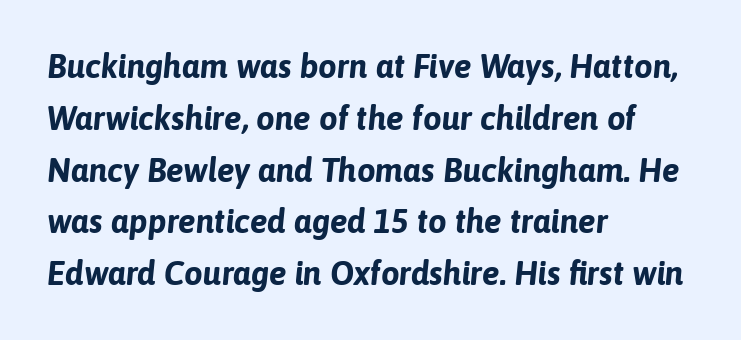
The image shows 33 px bold type, italic (leaning right); set left-aligned, normal line spacing (1.57x), normal letter spacing, not underlined; low stroke contrast and a medium x-height.
